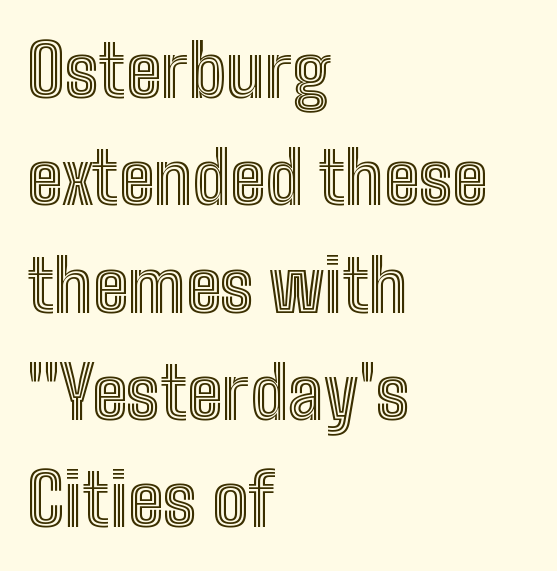
One-word summary of the alignment: left. You can tell it's not italic because the verticals are truly vertical. Words float on clear page, feet unadorned. The line-height multiplier appears to be the usual default. Character widths vary here, with narrow letters taking less room than wide ones. Does extra space separate the letters? No, they use regular spacing.
